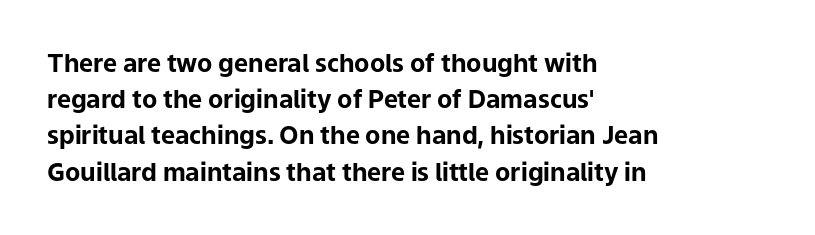
Q: Is the text bold? A: Yes.
Q: Is the text italic (slanted)? A: No, it is upright.
Q: Is the text underlined? A: No.
Q: How is the paragraph aligned? A: Left-aligned.
Q: Is the spacing between letters normal or unusually wide? A: Normal.
Q: Is the spacing between lines tight, normal or loose? A: Normal.
